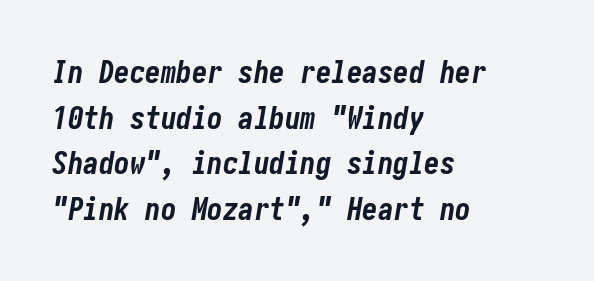
Q: Is the text bold? A: Yes.
Q: Is the text italic (slanted)? A: Yes, it leans right by about 10 degrees.
Q: Is the text underlined? A: No.
Q: How is the paragraph aligned? A: Left-aligned.
Q: Is the spacing between letters normal or unusually wide? A: Normal.
Q: Is the spacing between lines tight, normal or loose? A: Normal.
Q: Width (condensed, normal, or wide)? A: Condensed.
Q: Stroke contrast? A: Low.
Q: x-height? A: Medium.
